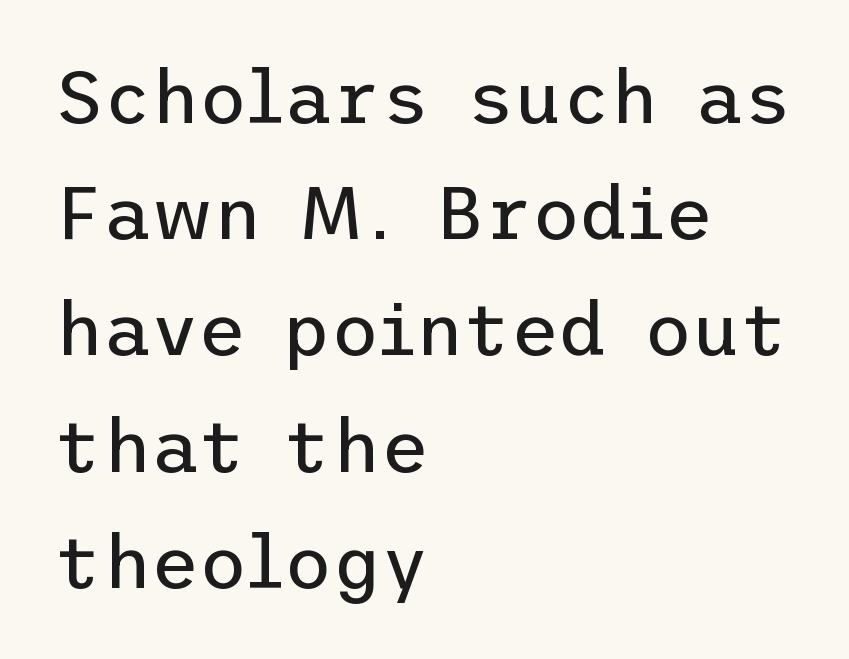
The image shows 74 px regular-weight sans-serif type, upright; set left-aligned, normal line spacing (1.57x), normal letter spacing, not underlined; low stroke contrast and a medium x-height.
